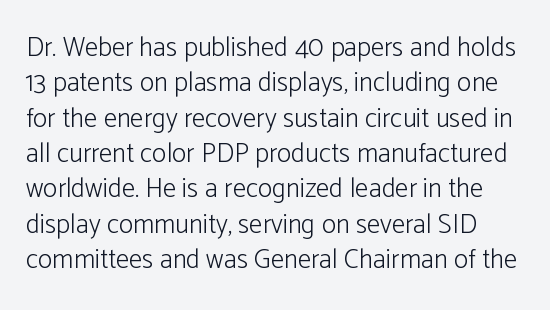
The typesetting does not lean heavy: it is not bold. The foot of each line stays bare and open. One glance says typical: line gaps are just what's usual. Vertical strokes here are truly vertical. Observe the ordinary spacing: letters are neighbours, not strangers.
